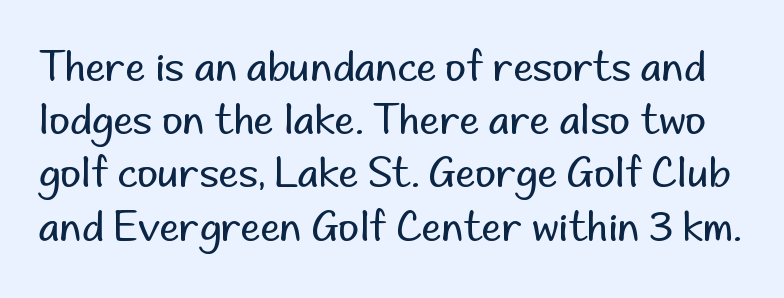
Each stroke keeps to a modest, everyday thickness or less. This is the regular roman posture of the typeface. The tracking reads as untouched default to a designer's eye. Reading down the column, the eye jumps a familiar distance to each next line. Anything drawn beneath the words? Only blank space.
